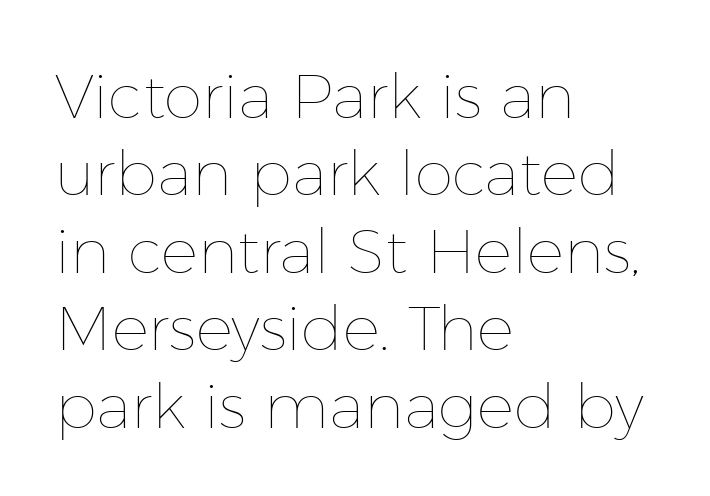
The image shows 62 px thin type, upright; set left-aligned, normal line spacing (1.25x), normal letter spacing, not underlined; low stroke contrast and a medium x-height.
